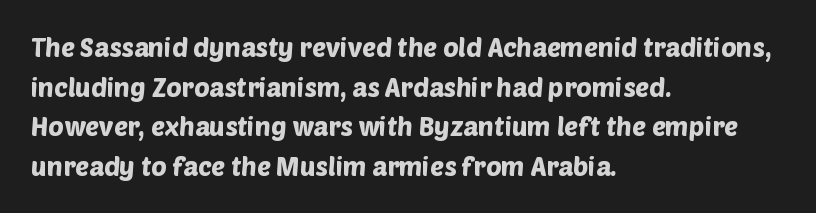
Q: Is the text underlined? A: No.
Q: How is the paragraph aligned? A: Left-aligned.
Q: Is the spacing between letters normal or unusually wide? A: Normal.
Q: Is the spacing between lines tight, normal or loose? A: Normal.
